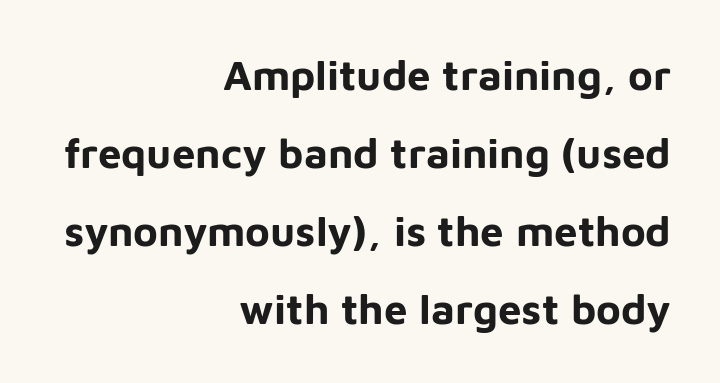
Summary of weight: heavy, a full bold. Unlike italic type, these characters show no tilt at all. Short note: letters normally spaced. Stroke terminals: plain, sans-serif. Unmarked baselines from the first word to the last. These lines are set flush right with a ragged left edge.
